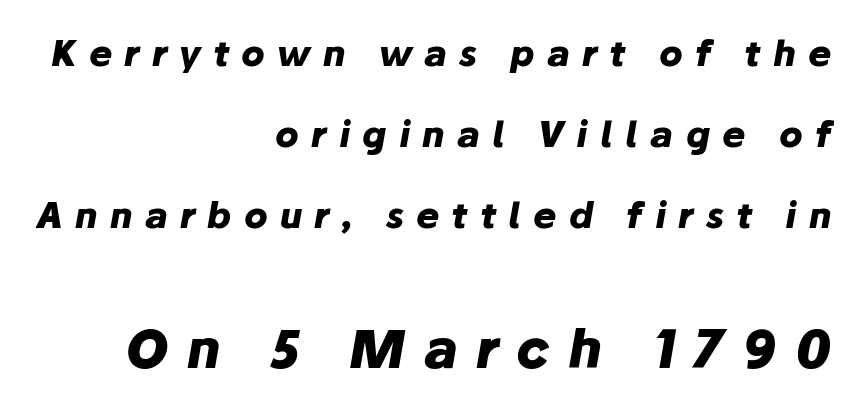
Q: Is the text bold? A: Yes.
Q: Is the text italic (slanted)? A: Yes, it leans right by about 10 degrees.
Q: Is the text underlined? A: No.
Q: How is the paragraph aligned? A: Right-aligned.
Q: Is the spacing between letters normal or unusually wide? A: Unusually wide.
Q: Is the spacing between lines tight, normal or loose? A: Loose.
Q: Which block of text is set in a larger size, the first (top) or the second (bottom)? A: The second (bottom) one.
Q: Width (condensed, normal, or wide)? A: Normal.
Q: Stroke contrast? A: Low.
Q: x-height? A: Medium.
Q: Monospaced? A: No.
